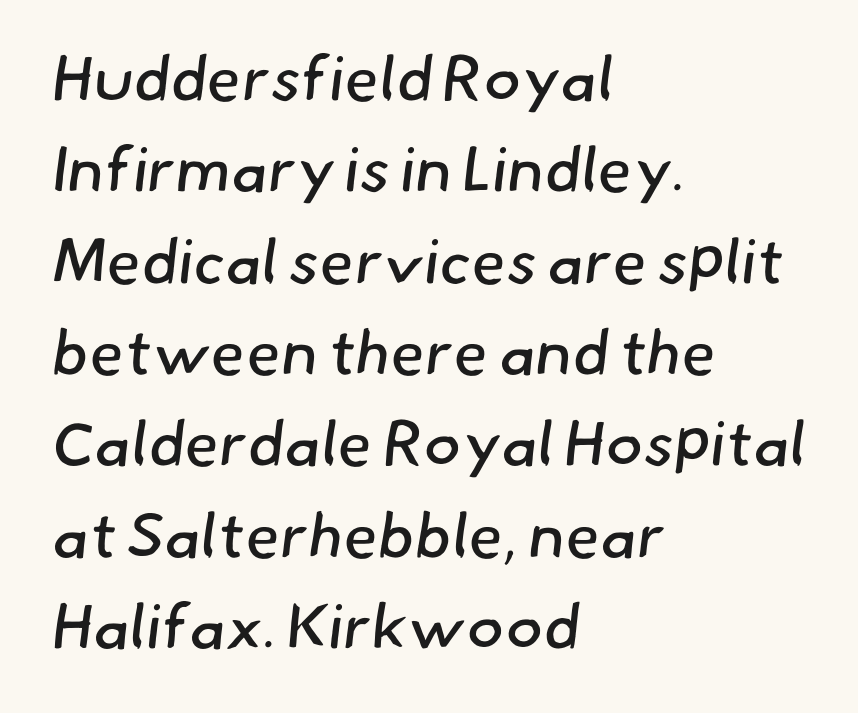
The image shows 63 px regular-weight sans-serif type; set left-aligned, normal line spacing (1.45x), normal letter spacing, not underlined; low stroke contrast and a small x-height.
